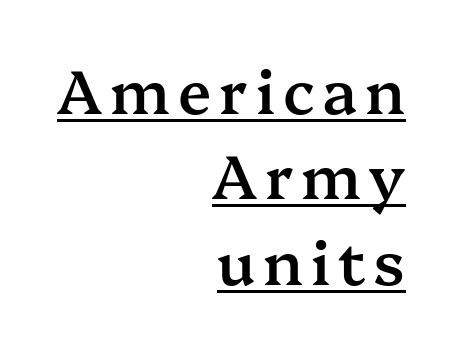
The image shows 61 px semibold serif type, upright; set right-aligned, normal line spacing (1.4x), underlined; medium stroke contrast and a medium x-height.
